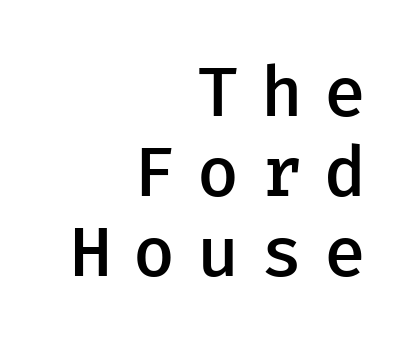
{"serif": "no", "italic": "no", "bold": "semi", "weight": "semibold", "width": "normal", "stroke_contrast": "low", "x_height": "medium", "monospaced": "yes", "underline": "no", "align": "right", "line_spacing_ratio": 1.18, "letter_spacing": "wide", "letter_spacing_em": 0.32, "glyph_px": 68}
